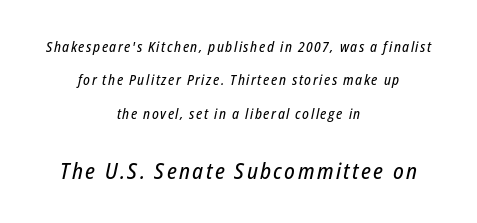
The image shows 22 px text type, italic (leaning right); set centered, loose line spacing (2.38x), not underlined; the second (bottom) block is 1.57x larger.
